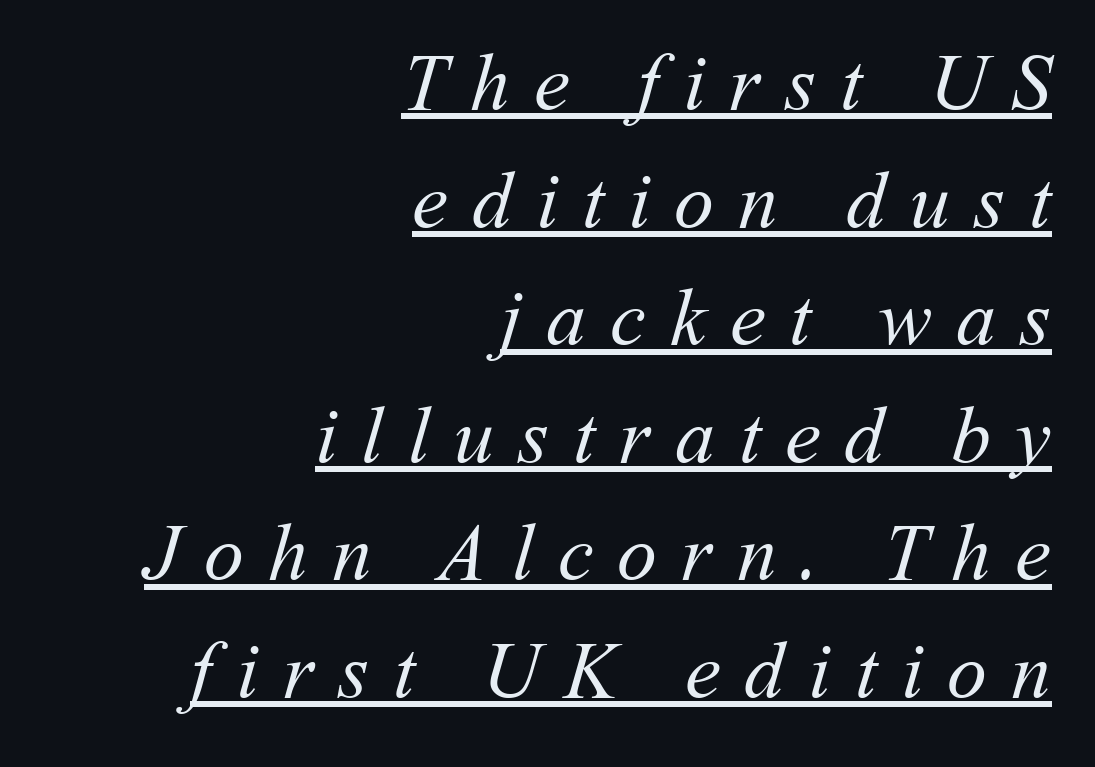
The image shows 80 px regular-weight type; set right-aligned, normal line spacing (1.47x), unusually wide letter spacing (+0.3 em), underlined; medium stroke contrast and a medium x-height.
